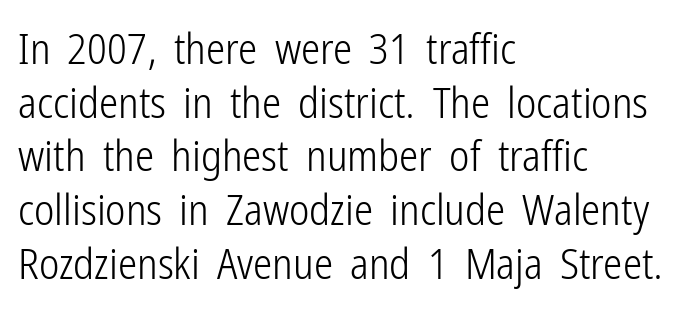
The image shows 43 px light, condensed sans-serif type, upright; set left-aligned, normal line spacing (1.25x), normal letter spacing, not underlined; low stroke contrast and a medium x-height.
